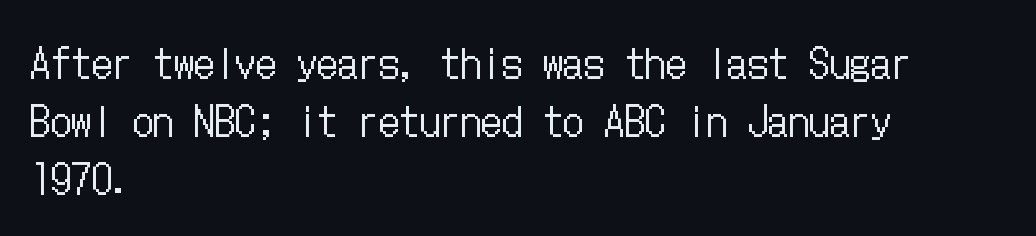
{"italic": "no", "bold": "no", "weight": "regular", "width": "condensed", "stroke_contrast": "low", "x_height": "medium", "underline": "no", "align": "left", "line_spacing": "normal", "line_spacing_ratio": 1.41, "letter_spacing": "normal", "letter_spacing_em": 0.0, "glyph_px": 41}
